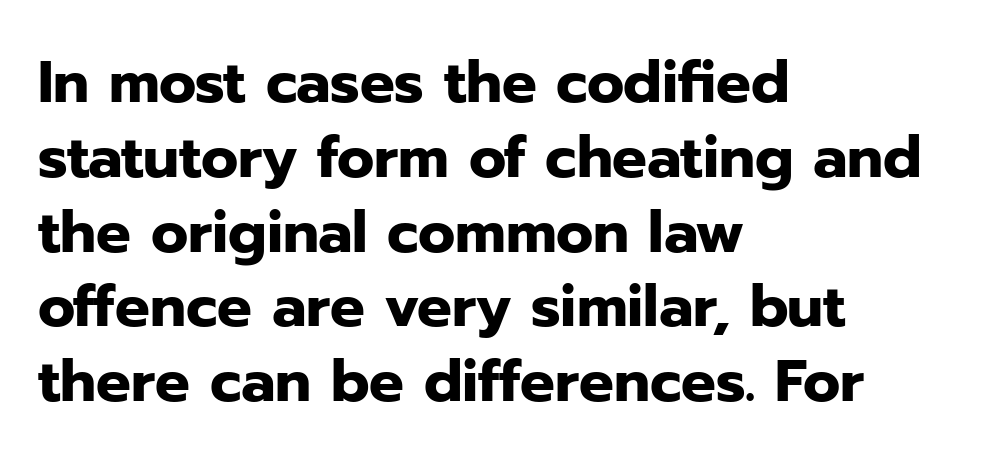
Q: Is the text bold? A: Yes.
Q: Is the text italic (slanted)? A: No, it is upright.
Q: Is the typeface a serif or a sans-serif typeface? A: Sans-serif.
Q: Is the text underlined? A: No.
Q: How is the paragraph aligned? A: Left-aligned.
Q: Is the spacing between letters normal or unusually wide? A: Normal.
Q: Is the spacing between lines tight, normal or loose? A: Normal.
Q: Width (condensed, normal, or wide)? A: Normal.
Q: Stroke contrast? A: Low.
Q: x-height? A: Medium.
Q: Monospaced? A: No.
